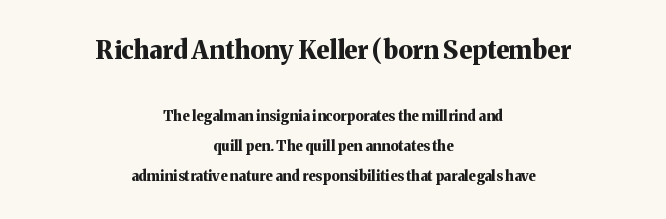
The image shows 25 px bold type, upright; set centered, loose line spacing (2.13x), normal letter spacing, not underlined; the first (top) block is 1.79x larger.
